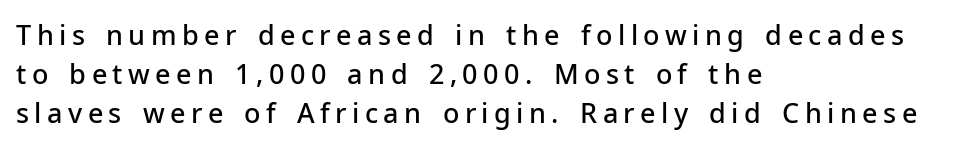
The image shows 27 px text type, upright; set left-aligned, normal line spacing (1.44x), unusually wide letter spacing (+0.2 em), not underlined.
